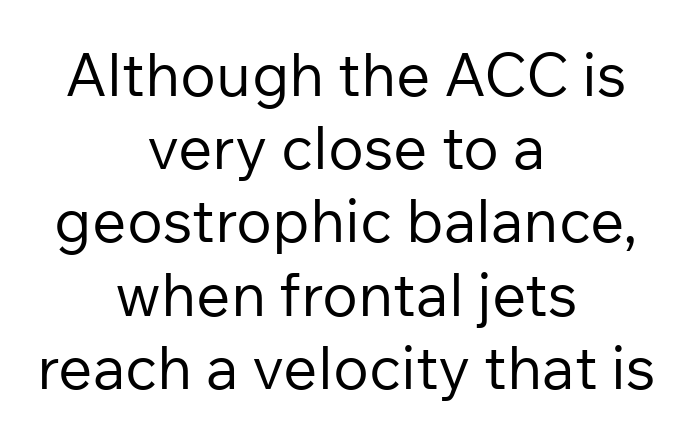
{"serif": "no", "italic": "no", "bold": "no", "weight": "regular", "width": "normal", "stroke_contrast": "low", "x_height": "medium", "monospaced": "no", "underline": "no", "align": "center", "line_spacing_ratio": 1.22, "letter_spacing": "normal", "letter_spacing_em": 0.0, "glyph_px": 60}
